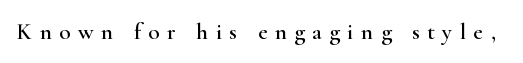
The image shows 23 px text type, upright; set unusually wide letter spacing (+0.33 em), not underlined.
